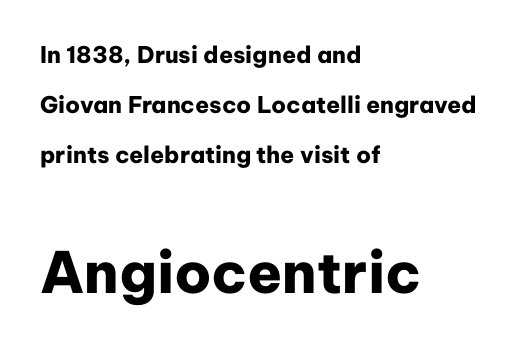
{"serif": "no", "italic": "no", "bold": "yes", "weight": "heavy", "width": "normal", "stroke_contrast": "low", "x_height": "medium", "monospaced": "no", "underline": "no", "align": "left", "line_spacing": "loose", "line_spacing_ratio": 2.18, "letter_spacing": "normal", "letter_spacing_em": 0.0, "larger_block": "second", "size_ratio": 2.48, "glyph_px": 57}
